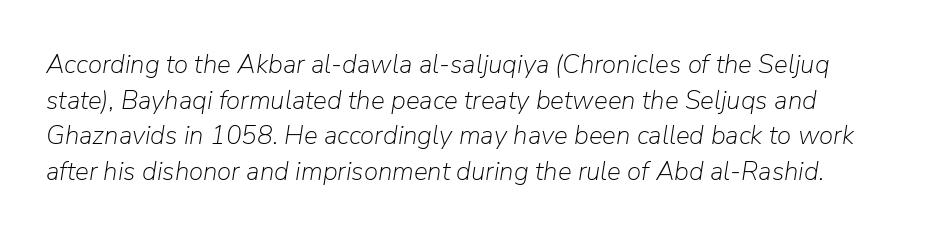
Normally led — the rows are evenly, conventionally spaced. Nothing heavy about these letters — not bold at all. Inter-character spacing is left at the font's built-in metrics. The typography opts for an oblique posture over an upright one. Only glyphs here, with clear space below each row.
